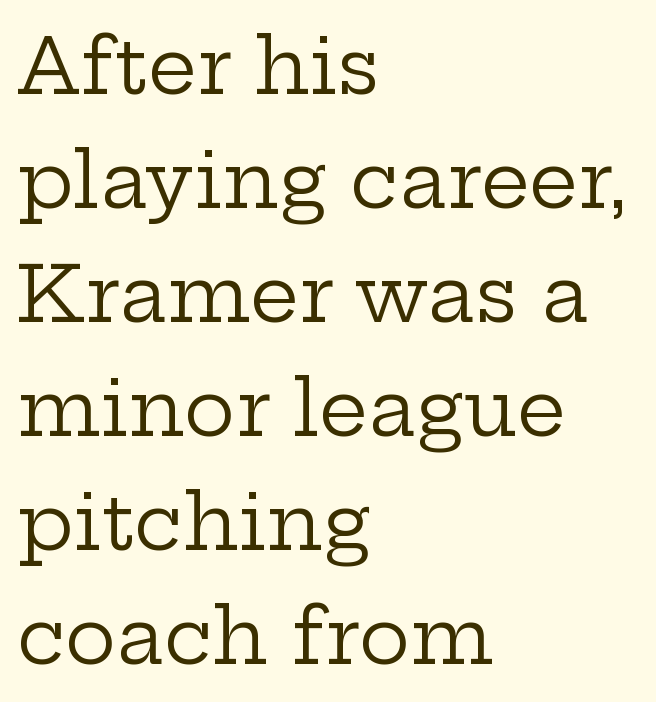
{"serif": "yes", "italic": "no", "bold": "no", "weight": "regular", "width": "wide", "stroke_contrast": "low", "x_height": "medium", "monospaced": "no", "underline": "no", "align": "left", "line_spacing": "normal", "line_spacing_ratio": 1.48, "letter_spacing": "normal", "letter_spacing_em": 0.0, "glyph_px": 77}
